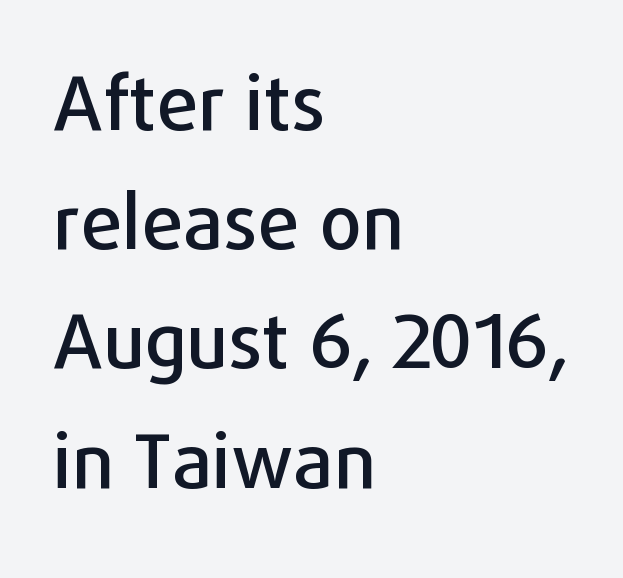
The image shows 75 px sans-serif type, upright; set left-aligned, normal line spacing (1.59x), normal letter spacing, not underlined; low stroke contrast and a medium x-height.
